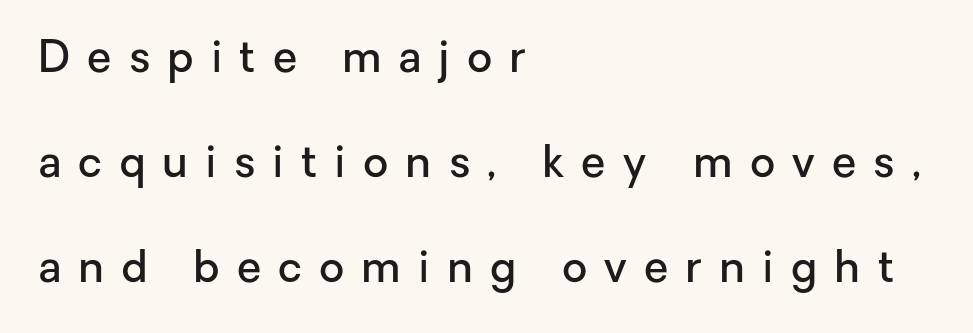
Line spacing here is loose. A bare baseline throughout the passage. Leftover space on each line is placed entirely after the last word. The designer went with a sans here, leaving each stem footless.
